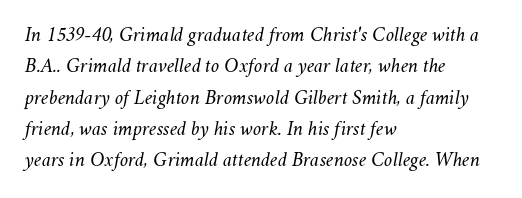
The image shows 21 px text type, italic (leaning right); set left-aligned, normal line spacing (1.49x), normal letter spacing, not underlined.
